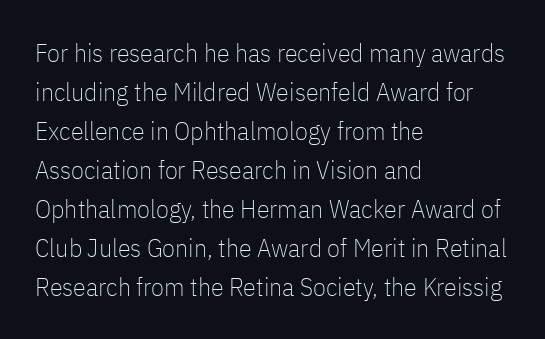
The image shows 26 px text type, upright; set left-aligned, normal line spacing (1.5x), normal letter spacing, not underlined.
